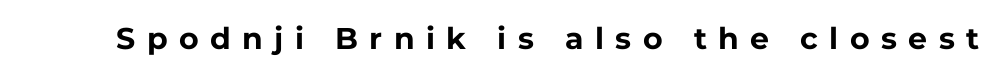
A typesetter would call this proportional, since set widths differ per character. Heavy, bold letterforms. Underlining? Definitely not there. Do the letters lean? They stand straight.
